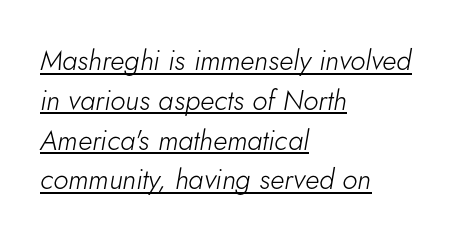
Leftover space on each line is placed entirely after the last word. Underlining? Definitely there. No extra ink here — the face is not bold. This sample keeps an unexceptional amount of space between lines. Inter-character spacing is left at the font's built-in metrics.
